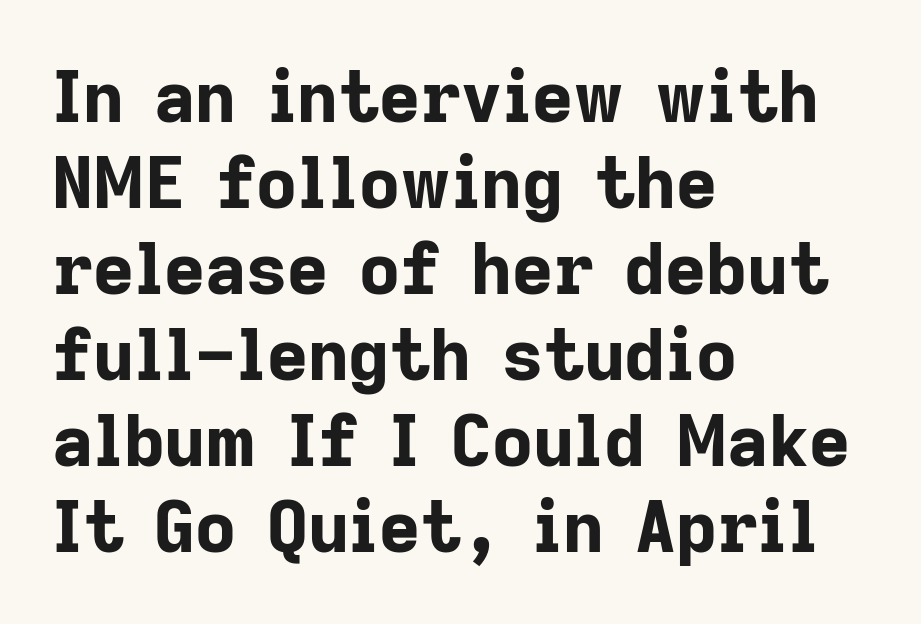
What stands out about the letter spacing? Nothing — it is the standard amount. Nothing sits at the stroke ends, so this counts as sans-serif. The compositor pushed each line to the left boundary. This sample uses an upright cut, with every glyph sitting square on the baseline.
